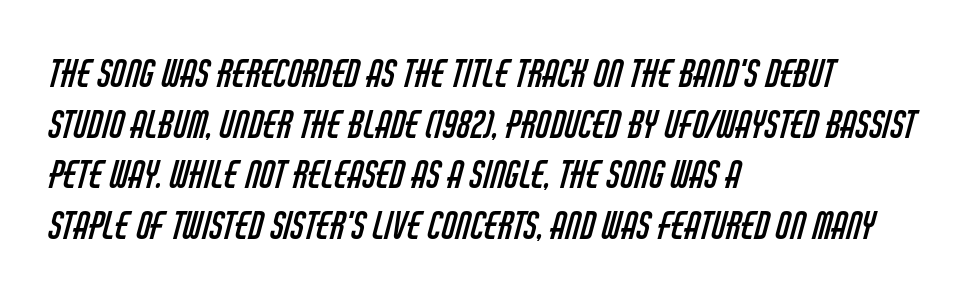
Descenders hang freely into open space. Proportional: the letters do not fall into vertical columns. The letters sit at their default tracking, neither squeezed nor spread. Note: no serifs on the glyphs.
